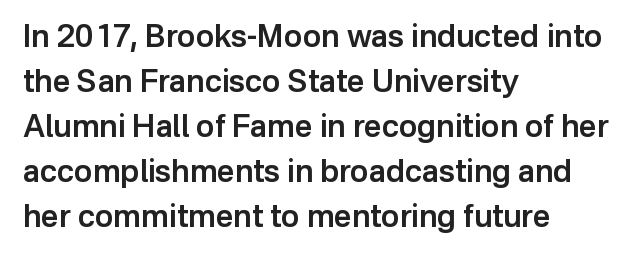
Rendered with straight, roman letterforms. Proportional: the letters do not fall into vertical columns. Left-aligned paragraph, ragged on the right. The specimen omits any rule beneath the text block's lines.
